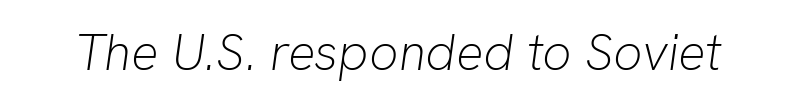
The image shows 51 px light type, italic (leaning right); set normal letter spacing, not underlined; low stroke contrast and a medium x-height.
